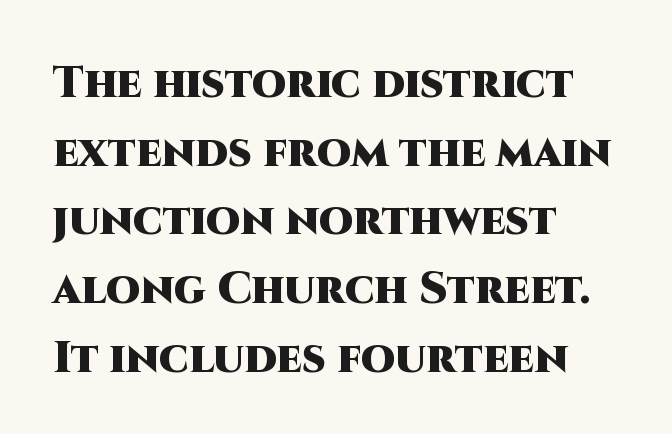
Q: Is the text bold? A: Yes.
Q: Is the text italic (slanted)? A: No, it is upright.
Q: Is the typeface a serif or a sans-serif typeface? A: Sans-serif.
Q: Is the text underlined? A: No.
Q: How is the paragraph aligned? A: Left-aligned.
Q: Is the spacing between letters normal or unusually wide? A: Normal.
Q: Is the spacing between lines tight, normal or loose? A: Normal.
Q: Width (condensed, normal, or wide)? A: Normal.
Q: Stroke contrast? A: High.
Q: x-height? A: Large.
Q: Monospaced? A: No.
